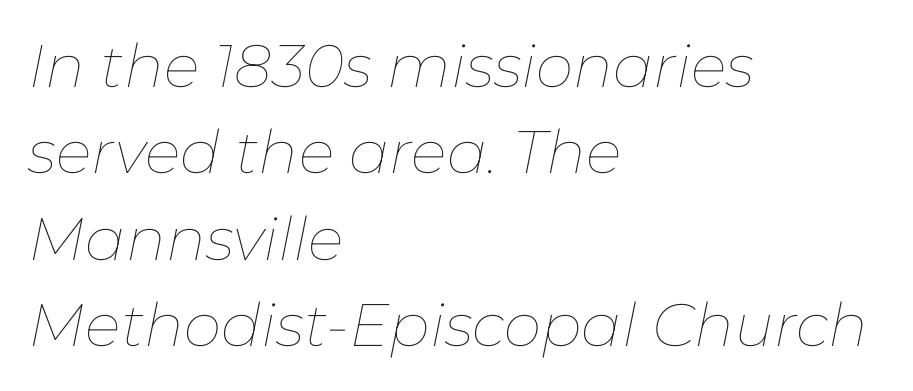
The image shows 60 px thin type, italic (leaning right); set left-aligned, normal line spacing (1.44x), normal letter spacing, not underlined; low stroke contrast and a medium x-height.
